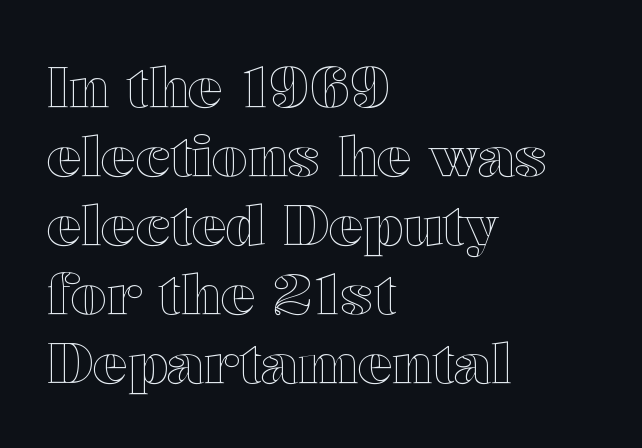
The image shows 57 px wide type, upright; set left-aligned, line spacing 1.21x, normal letter spacing, not underlined; a medium x-height.
